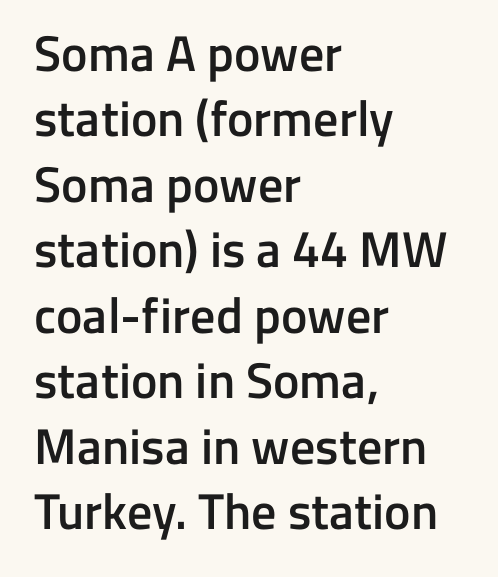
The line-height multiplier appears to be the usual default. The lettering stays uniformly vertical, giving the passage a roman look. Nope, no serifs anywhere on these letters. Horizontally, the lines are justified to the leading edge only. Unmarked baselines from the first word to the last.
